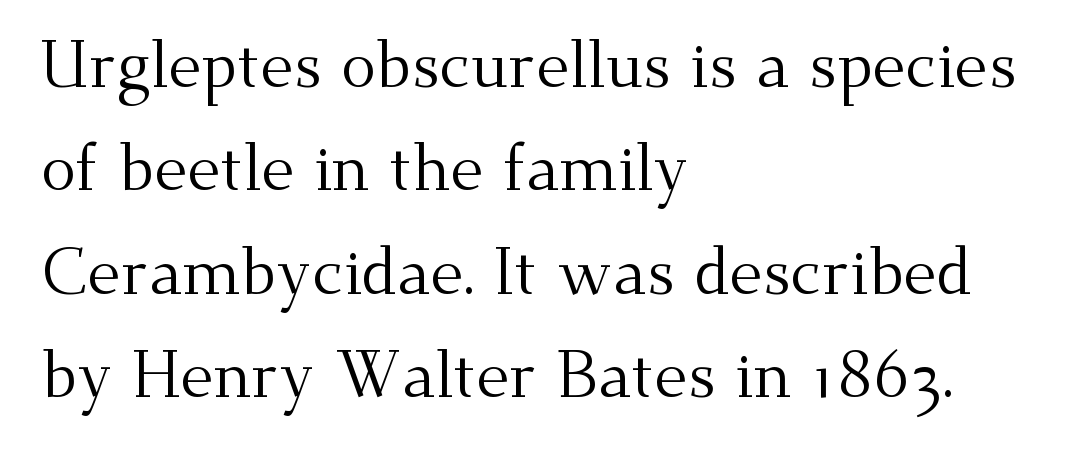
The image shows 65 px regular-weight serif type, upright; set left-aligned, normal line spacing (1.59x), normal letter spacing, not underlined; medium stroke contrast and a small x-height.
